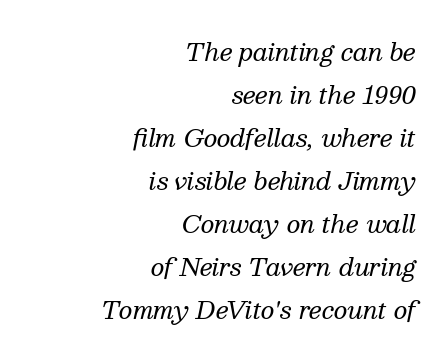
The specimen omits any rule beneath the text block's lines. The axis of the letterforms is tilted away from vertical. This is not heavy type; no bold has been used. If you drew a ruler down the right edge, every line would touch it. Here the glyphs are tracked normally, forming tight word shapes.
